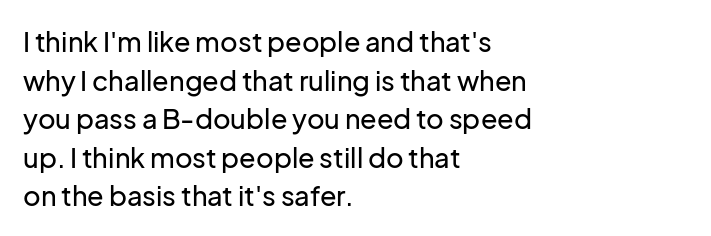
{"italic": "no", "underline": "no", "align": "left", "line_spacing": "normal", "line_spacing_ratio": 1.43, "letter_spacing": "normal", "letter_spacing_em": 0.0, "glyph_px": 27}
